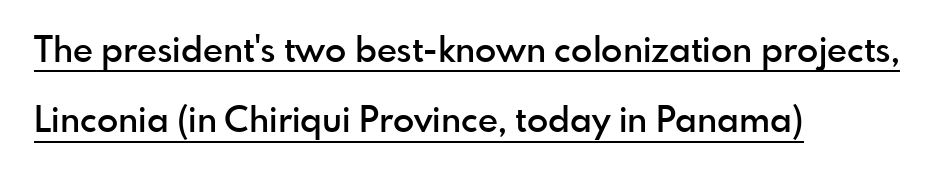
Type style note: lacks serifs. Spacing verdict: proportional, widths tailored to each character. Has an underline been added? It has. Notice the wide empty band between every row — that's loose leading. Does the lettering tilt? It doesn't — this is upright. A typesetter would call this zero additional tracking.
